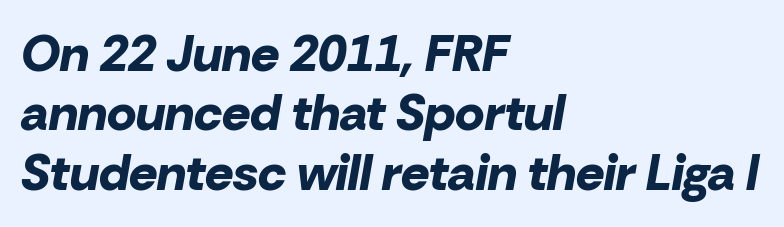
Q: Is the text bold? A: Yes.
Q: Is the text italic (slanted)? A: Yes, it leans right by about 10 degrees.
Q: Is the text underlined? A: No.
Q: How is the paragraph aligned? A: Left-aligned.
Q: Is the spacing between letters normal or unusually wide? A: Normal.
Q: Width (condensed, normal, or wide)? A: Normal.
Q: Stroke contrast? A: Low.
Q: x-height? A: Medium.
Q: Monospaced? A: No.
